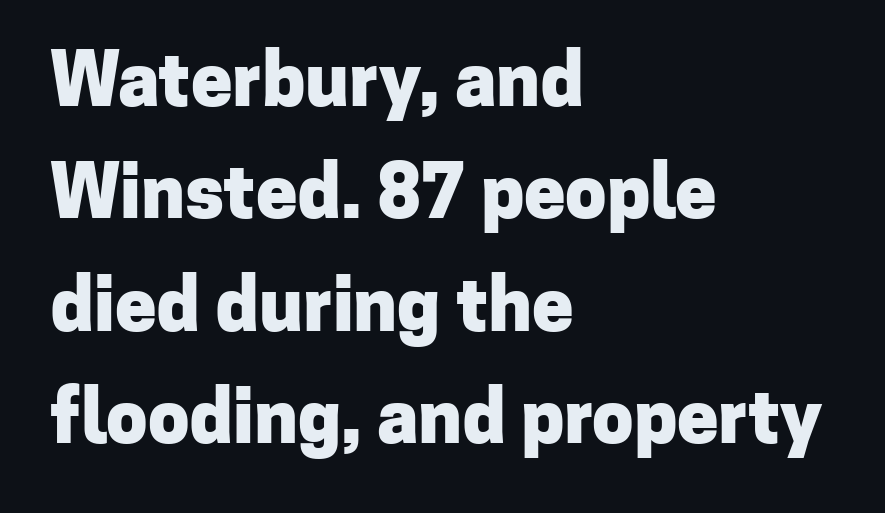
Q: Is the text bold? A: Yes.
Q: Is the text italic (slanted)? A: No, it is upright.
Q: Is the typeface a serif or a sans-serif typeface? A: Sans-serif.
Q: Is the text underlined? A: No.
Q: How is the paragraph aligned? A: Left-aligned.
Q: Is the spacing between letters normal or unusually wide? A: Normal.
Q: Is the spacing between lines tight, normal or loose? A: Normal.
Q: Width (condensed, normal, or wide)? A: Normal.
Q: Stroke contrast? A: Low.
Q: x-height? A: Medium.
Q: Monospaced? A: No.
